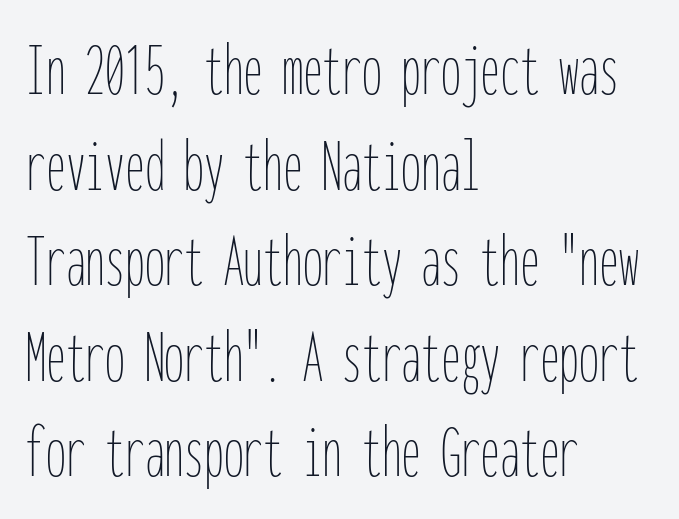
Q: Is the text bold? A: No.
Q: Is the text italic (slanted)? A: No, it is upright.
Q: Is the text underlined? A: No.
Q: How is the paragraph aligned? A: Left-aligned.
Q: Is the spacing between letters normal or unusually wide? A: Normal.
Q: Width (condensed, normal, or wide)? A: Condensed.
Q: Stroke contrast? A: Low.
Q: x-height? A: Medium.
Q: Monospaced? A: Yes.
